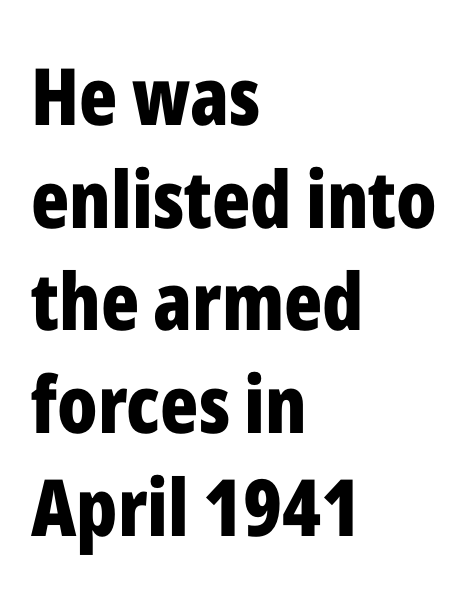
This is roman type, the default non-slanted kind. Horizontal alignment here is leftward, the default for most running prose. Descenders are the only things crossing below the line. Short note: letters normally spaced.
